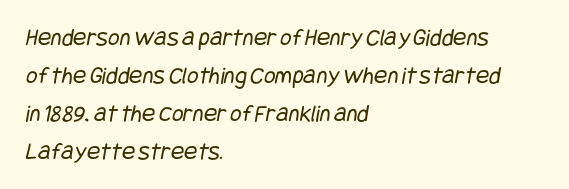
The image shows 25 px text type; set left-aligned, normal line spacing (1.52x), normal letter spacing, not underlined.
